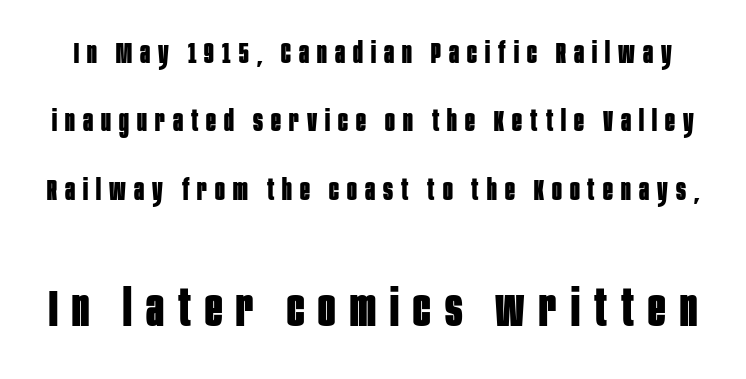
The image shows 51 px bold, condensed sans-serif type, upright; set loose line spacing (2.36x), unusually wide letter spacing (+0.28 em), not underlined; the second (bottom) block is 1.76x larger; low stroke contrast and a large x-height.
